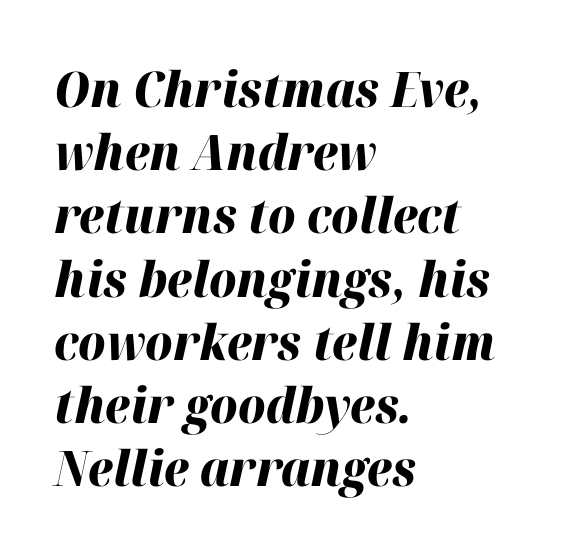
The image shows 49 px heavy type, italic (leaning right); set left-aligned, normal line spacing (1.29x), normal letter spacing, not underlined; high stroke contrast and a medium x-height.
